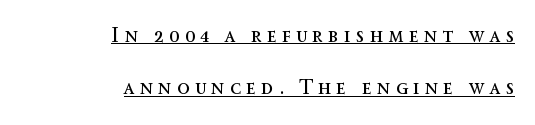
The rendering uses a large line-height, opening up the rows. Glyph-to-glyph distance is far greater than everyday printed text. The letters stand straight up with perfectly vertical stems. In designer terms, the underline attribute is active on this setting. Is the block centered? No — it sits flush against the right margin.
